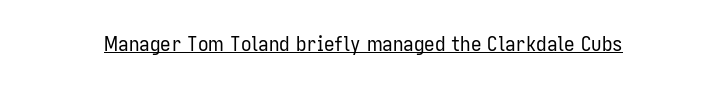
Q: Is the text bold? A: No.
Q: Is the text italic (slanted)? A: No, it is upright.
Q: Is the text underlined? A: Yes.
Q: Is the spacing between letters normal or unusually wide? A: Normal.
